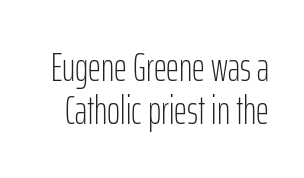
Quick note: underline off. Spacing verdict: proportional, widths tailored to each character. Vertical strokes here are truly vertical. Closely set lines give the paragraph a compact silhouette. These glyphs show unthickened strokes, regular width or finer.
